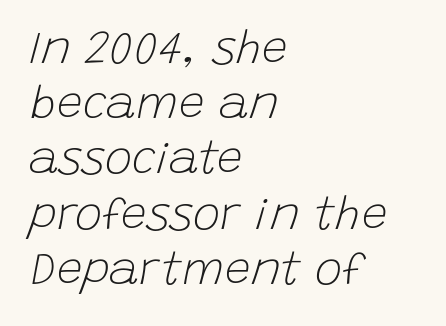
The image shows 46 px light type, italic (leaning right); set left-aligned, line spacing 1.2x, normal letter spacing, not underlined; low stroke contrast and a large x-height.
